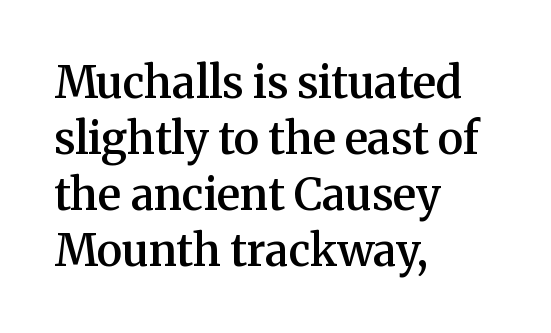
The image shows 44 px semibold serif type, upright; set left-aligned, normal line spacing (1.27x), normal letter spacing, not underlined; medium stroke contrast and a medium x-height.
